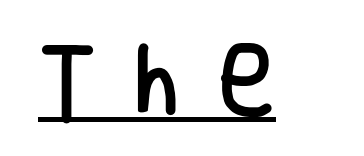
You can tell it's not italic because the verticals are truly vertical. Look at the bottom of the vertical strokes: they stop flat, with no serifs. Spacing verdict: proportional, widths tailored to each character. A typographer would call this underscored text. Inter-character spacing is expanded well beyond the font's built-in metrics.
